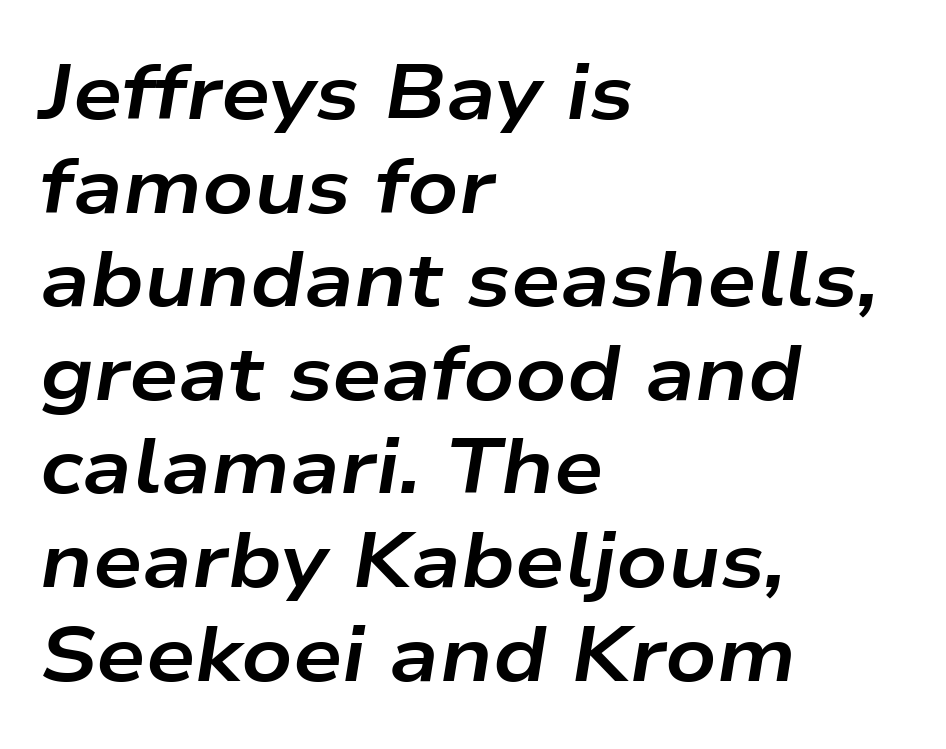
Q: Is the text bold? A: Yes.
Q: Is the text italic (slanted)? A: Yes, it leans right by about 9 degrees.
Q: Is the text underlined? A: No.
Q: How is the paragraph aligned? A: Left-aligned.
Q: Is the spacing between letters normal or unusually wide? A: Normal.
Q: Width (condensed, normal, or wide)? A: Wide.
Q: Stroke contrast? A: Low.
Q: x-height? A: Medium.
Q: Monospaced? A: No.
